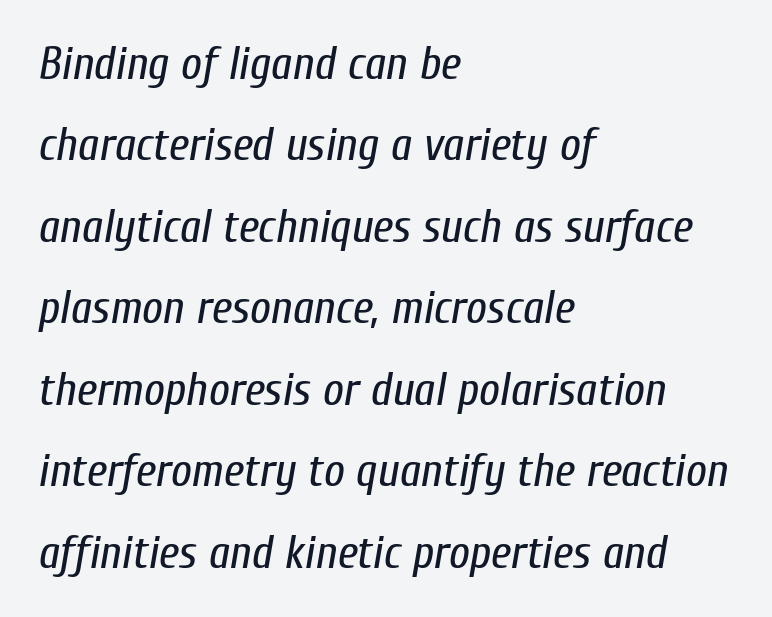
No heavy texture on the line: the type isn't bold. This sample is left-justified, so line endings fall wherever the words run out. Type without underlining. The letters advance in unequal steps, a hallmark of proportional type. Look at the tracking — it's just the regular setting, nothing added. The specimen reads as italic at a glance.
